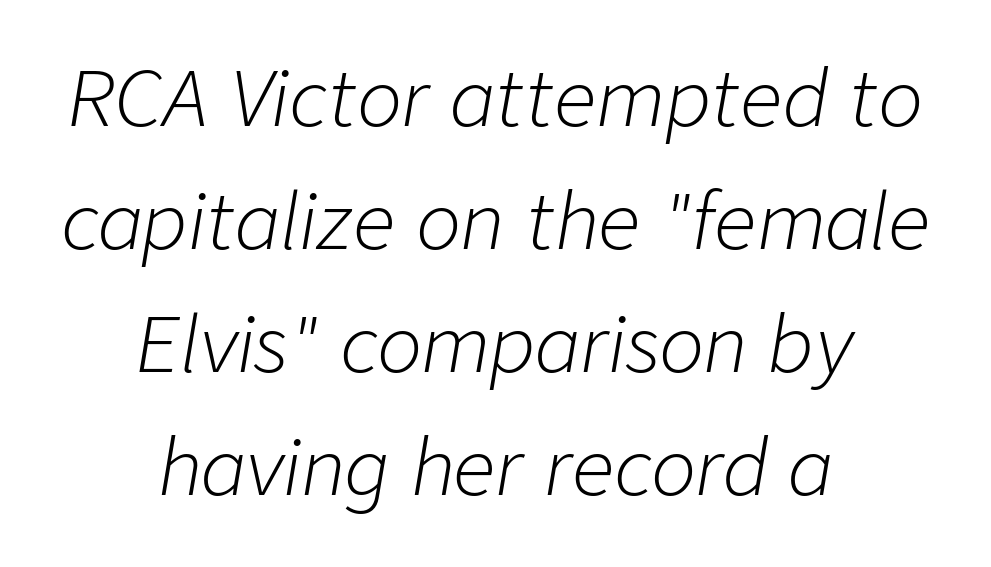
The image shows 75 px light type, italic (leaning right); set centered, normal line spacing (1.64x), normal letter spacing, not underlined; low stroke contrast and a medium x-height.
